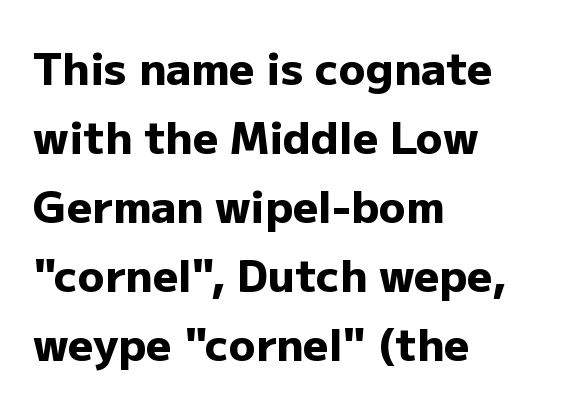
Typographic density is high because the face is bold. Bare-footed words on every line. Letter spacing: default. Vertical strokes here are truly vertical. A normal amount of white space separates one row of letters from the next.
